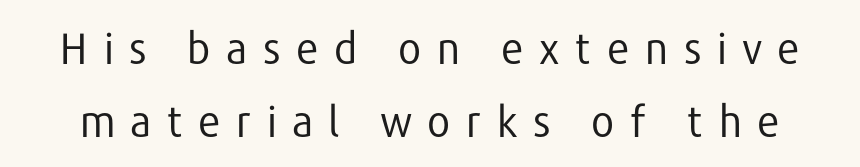
{"serif": "no", "italic": "no", "bold": "no", "weight": "regular", "width": "normal", "stroke_contrast": "low", "x_height": "medium", "monospaced": "no", "underline": "no", "line_spacing_ratio": 1.74, "letter_spacing": "wide", "letter_spacing_em": 0.35, "glyph_px": 42}
